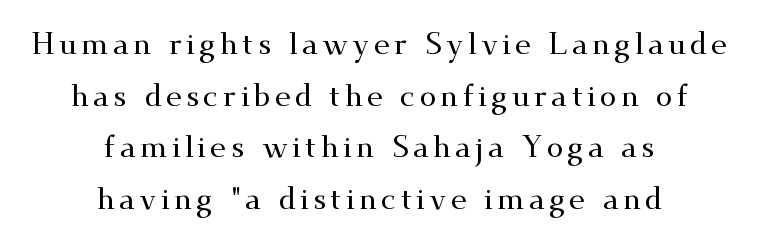
Quick note: not italic, upright. Descenders are the only things crossing below the line. The letters carry serifs — small finishing strokes at the ends of their stems. Character widths vary here, with narrow letters taking less room than wide ones. Leftover space on each line is divided equally before and after the words.
